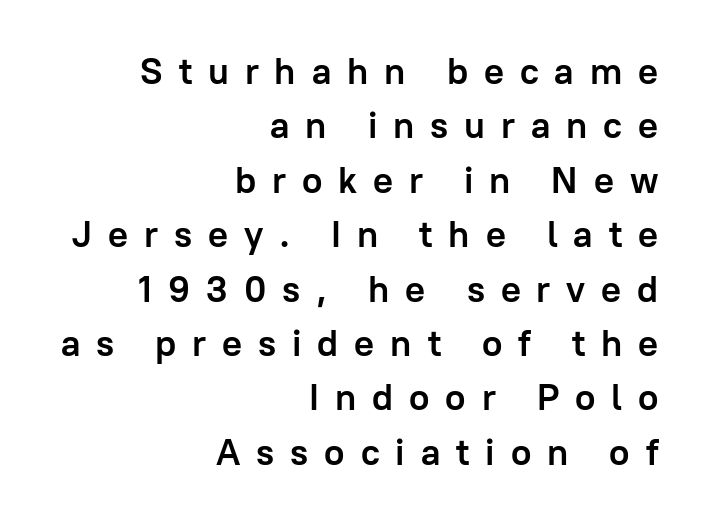
The image shows 37 px semibold sans-serif type, upright; set right-aligned, normal line spacing (1.47x), unusually wide letter spacing (+0.43 em), not underlined; low stroke contrast and a medium x-height.
